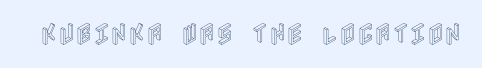
Q: Is the text italic (slanted)? A: No, it is upright.
Q: Is the text underlined? A: No.
Q: Is the spacing between letters normal or unusually wide? A: Normal.
